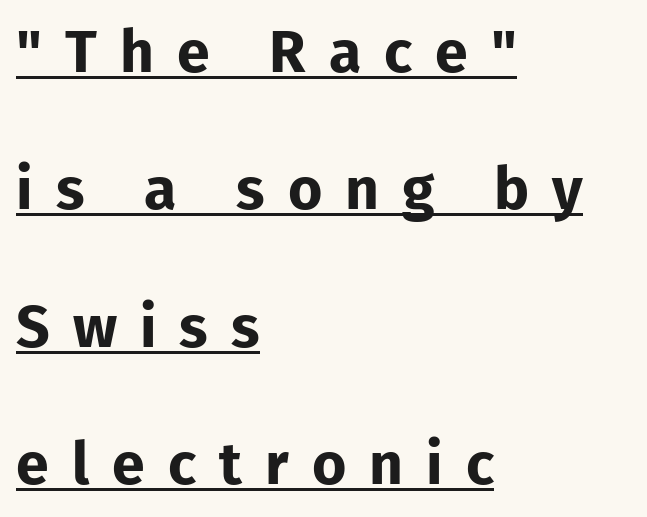
Q: Is the text bold? A: Yes.
Q: Is the text italic (slanted)? A: No, it is upright.
Q: Is the typeface a serif or a sans-serif typeface? A: Sans-serif.
Q: Is the text underlined? A: Yes.
Q: How is the paragraph aligned? A: Left-aligned.
Q: Is the spacing between letters normal or unusually wide? A: Unusually wide.
Q: Is the spacing between lines tight, normal or loose? A: Loose.
Q: Width (condensed, normal, or wide)? A: Normal.
Q: Stroke contrast? A: Low.
Q: x-height? A: Medium.
Q: Monospaced? A: No.
